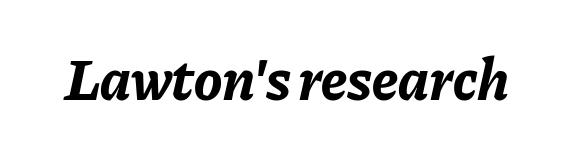
The letters advance in unequal steps, a hallmark of proportional type. The gaps between neighbouring characters are ordinary and unremarkable. The axis of the letterforms is tilted away from vertical. The passage shown is not underscored anywhere. The characters look thick and weighty, a clear bold.
